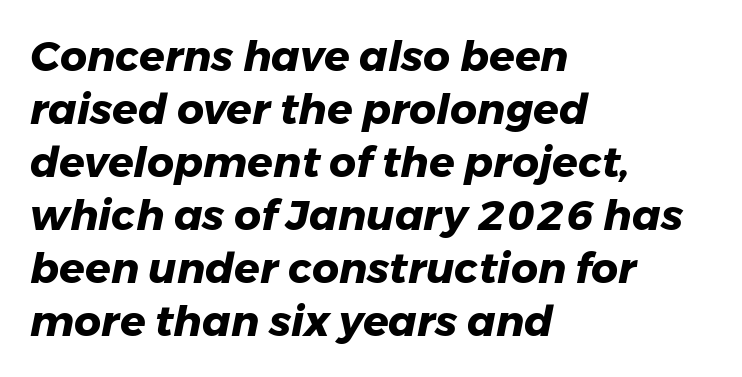
The image shows 42 px heavy type, italic (leaning right); set left-aligned, normal line spacing (1.26x), normal letter spacing, not underlined; low stroke contrast and a medium x-height.
